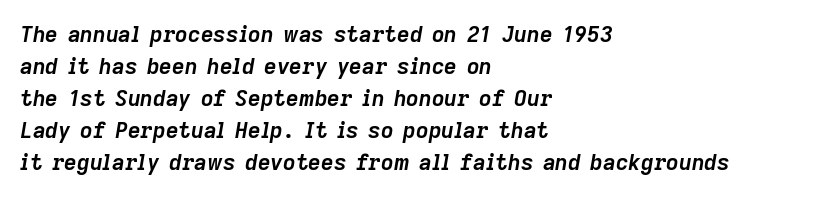
The image shows 22 px bold type, italic (leaning right); set left-aligned, normal line spacing (1.46x), normal letter spacing, not underlined.
